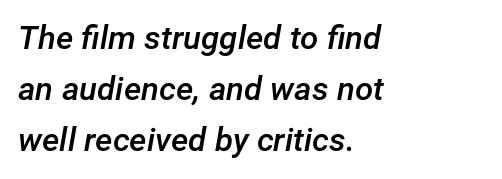
{"italic": "yes", "lean": "right", "slant_degrees": 12, "bold": "semi", "weight": "semibold", "width": "normal", "stroke_contrast": "low", "x_height": "medium", "monospaced": "no", "underline": "no", "align": "left", "line_spacing": "normal", "line_spacing_ratio": 1.55, "letter_spacing": "normal", "letter_spacing_em": 0.0, "glyph_px": 33}
